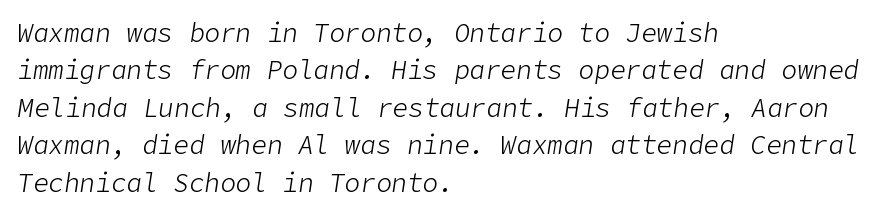
{"italic": "yes", "lean": "right", "slant_degrees": 9, "bold": "no", "underline": "no", "align": "left", "line_spacing": "normal", "line_spacing_ratio": 1.44, "letter_spacing": "normal", "letter_spacing_em": 0.0, "glyph_px": 26}
